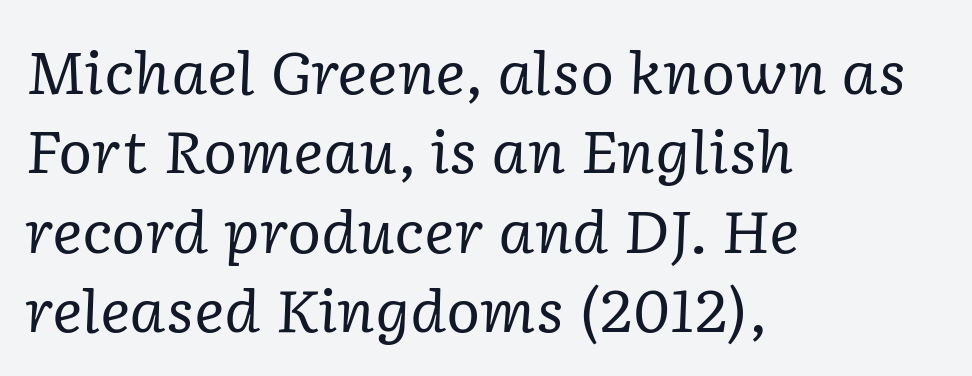
{"serif": "yes", "italic": "yes", "lean": "right", "slant_degrees": 2, "bold": "no", "weight": "regular", "width": "normal", "stroke_contrast": "low", "x_height": "medium", "monospaced": "no", "underline": "no", "align": "left", "line_spacing": "normal", "line_spacing_ratio": 1.37, "letter_spacing": "normal", "letter_spacing_em": 0.0, "glyph_px": 58}
